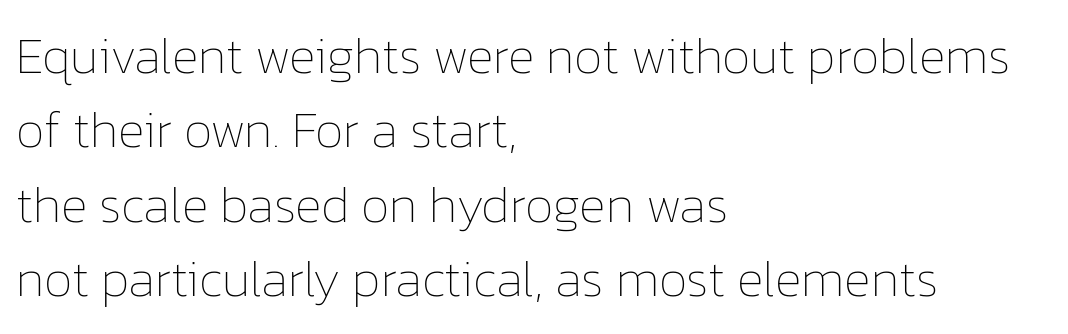
Q: Is the text bold? A: No.
Q: Is the text italic (slanted)? A: No, it is upright.
Q: Is the text underlined? A: No.
Q: How is the paragraph aligned? A: Left-aligned.
Q: Is the spacing between letters normal or unusually wide? A: Normal.
Q: Is the spacing between lines tight, normal or loose? A: Normal.
Q: Width (condensed, normal, or wide)? A: Normal.
Q: Stroke contrast? A: Low.
Q: x-height? A: Medium.
Q: Monospaced? A: No.
